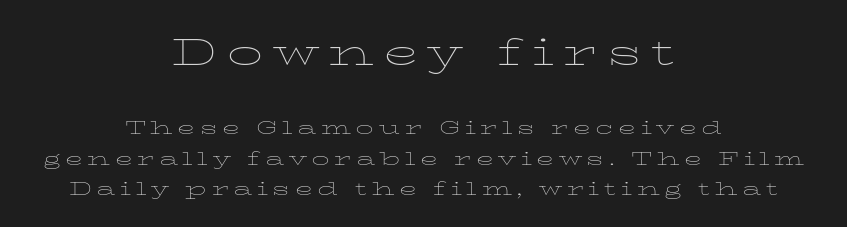
The weight tops out at a normal text grade. Italic: no, the glyphs are upright roman. Regarding leading, the lines here are spaced in the standard way. Typeset on center — no edge is straight. Quick note: underline off. Note the varied advance widths — an 'i' is clearly narrower than an 'm'.
